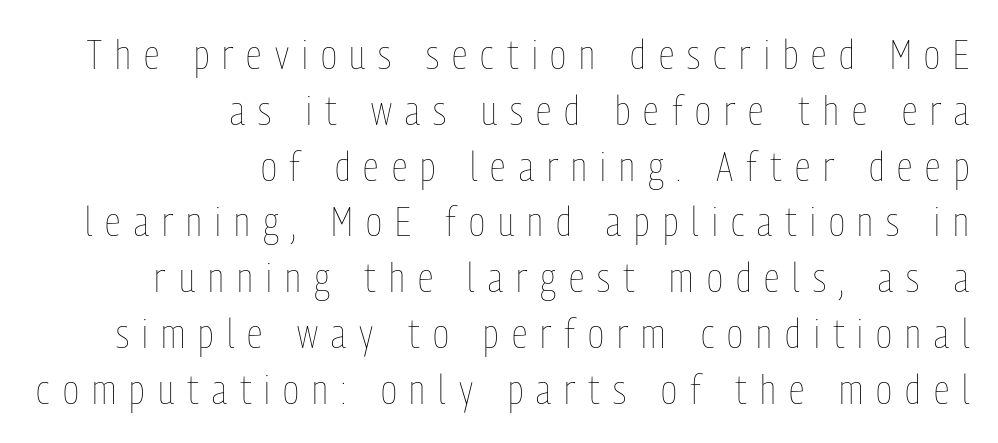
Type without underlining. Students, observe: this is what conventionally led text looks like. The lines are quadded right. Spacing between characters has been opened up far beyond the box default. Weight: not bold — regular or lighter. The lettering stays uniformly vertical, giving the passage a roman look.
